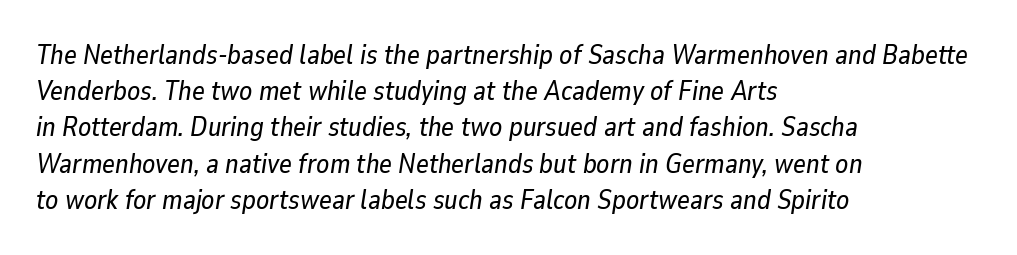
Q: Is the text italic (slanted)? A: Yes, it leans right by about 9 degrees.
Q: Is the text underlined? A: No.
Q: How is the paragraph aligned? A: Left-aligned.
Q: Is the spacing between letters normal or unusually wide? A: Normal.
Q: Is the spacing between lines tight, normal or loose? A: Normal.
